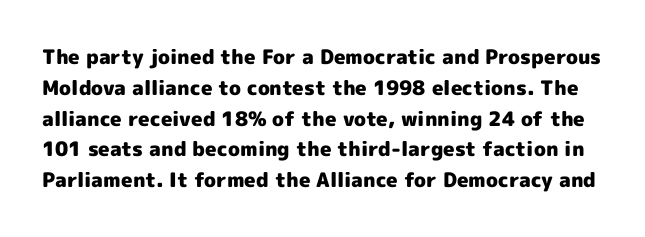
Q: Is the text bold? A: Yes.
Q: Is the text italic (slanted)? A: No, it is upright.
Q: Is the text underlined? A: No.
Q: Is the spacing between letters normal or unusually wide? A: Normal.
Q: Is the spacing between lines tight, normal or loose? A: Normal.
